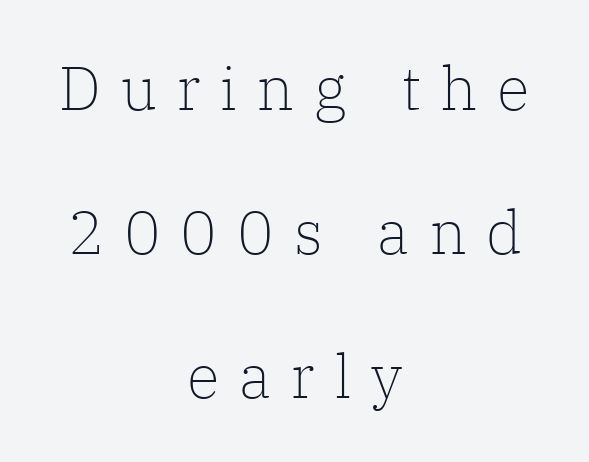
A quiet, ordinary-to-light weight characterises the typeface. Just letters on the line, the space beneath them empty. Type style note: has serifs. The line-height multiplier appears high, well above default. The lines in this sample share a center point and differ in where they start and stop.
